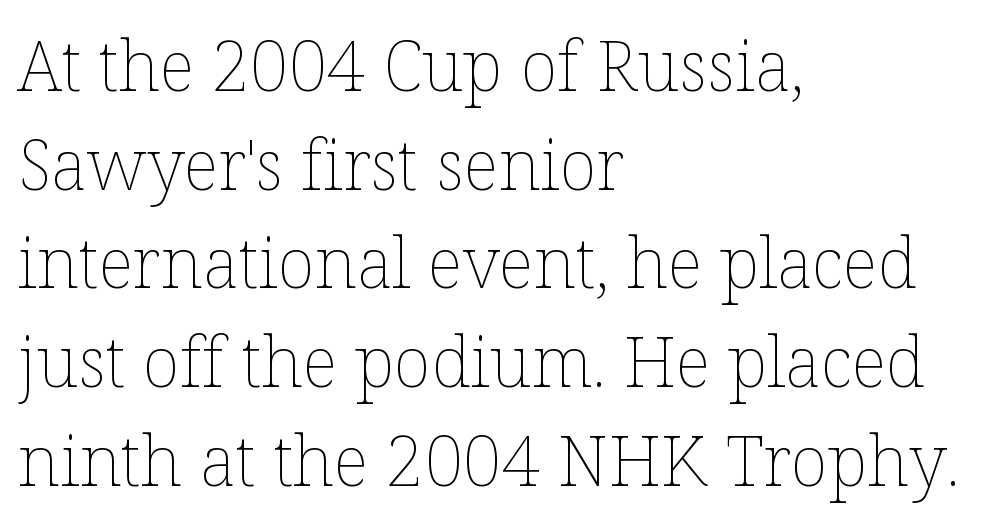
{"italic": "no", "bold": "no", "weight": "thin", "width": "normal", "stroke_contrast": "low", "x_height": "medium", "monospaced": "no", "underline": "no", "align": "left", "line_spacing": "normal", "line_spacing_ratio": 1.43, "letter_spacing": "normal", "letter_spacing_em": 0.0, "glyph_px": 69}
